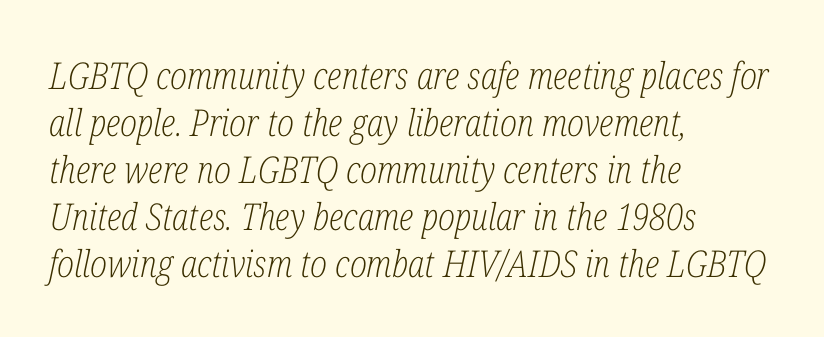
{"serif": "yes", "italic": "yes", "lean": "right", "slant_degrees": 12, "bold": "no", "weight": "light", "width": "condensed", "stroke_contrast": "low", "x_height": "medium", "monospaced": "no", "underline": "no", "align": "left", "line_spacing": "normal", "line_spacing_ratio": 1.27, "letter_spacing": "normal", "letter_spacing_em": 0.0, "glyph_px": 37}
